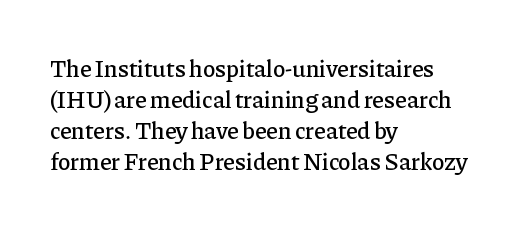
The rag falls on the right side of this text block. How would I describe the line gaps? Plain and ordinary. Ordinary non-slanted type is in use. The gaps between neighbouring characters are ordinary and unremarkable.
